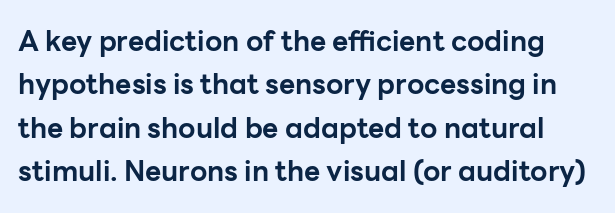
The image shows 28 px bold sans-serif type, upright; set normal line spacing (1.55x), normal letter spacing, not underlined; low stroke contrast and a medium x-height.
